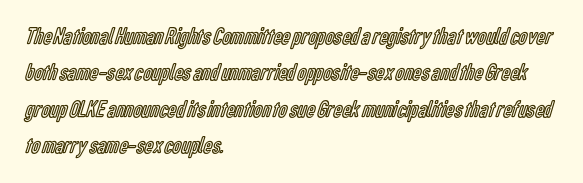
Q: Is the text italic (slanted)? A: Yes.
Q: Is the text underlined? A: No.
Q: How is the paragraph aligned? A: Left-aligned.
Q: Is the spacing between letters normal or unusually wide? A: Normal.
Q: Is the spacing between lines tight, normal or loose? A: Normal.
